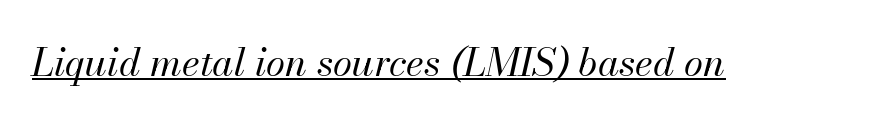
Character widths vary here, with narrow letters taking less room than wide ones. Designer's note — italics engaged. The words here are underlined. Caption: face not bold, strokes unweighted. Observe the ordinary spacing: letters are neighbours, not strangers.
